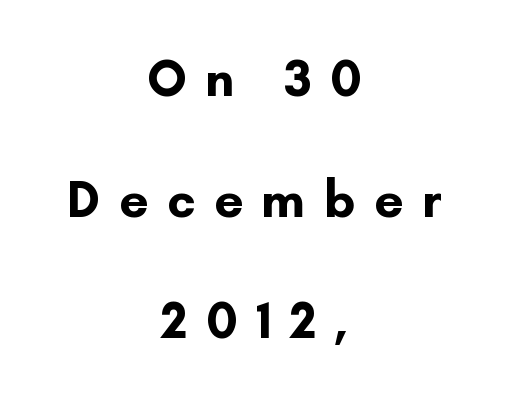
{"serif": "no", "italic": "no", "bold": "yes", "weight": "bold", "width": "normal", "stroke_contrast": "low", "x_height": "small", "monospaced": "no", "underline": "no", "align": "center", "line_spacing": "loose", "line_spacing_ratio": 2.33, "letter_spacing": "wide", "letter_spacing_em": 0.35, "glyph_px": 52}
